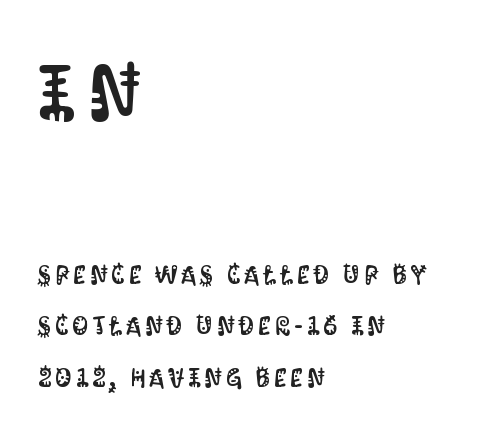
Q: Is the text italic (slanted)? A: No, it is upright.
Q: Is the typeface a serif or a sans-serif typeface? A: Sans-serif.
Q: Is the text underlined? A: No.
Q: How is the paragraph aligned? A: Left-aligned.
Q: Is the spacing between lines tight, normal or loose? A: Loose.
Q: Which block of text is set in a larger size, the first (top) or the second (bottom)? A: The first (top) one.
Q: Width (condensed, normal, or wide)? A: Condensed.
Q: Stroke contrast? A: Medium.
Q: x-height? A: Large.
Q: Monospaced? A: No.
